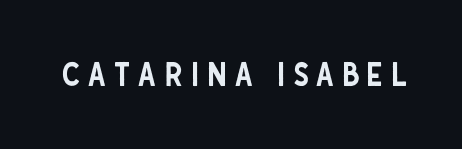
{"serif": "no", "italic": "no", "width": "condensed", "stroke_contrast": "low", "x_height": "large", "monospaced": "no", "underline": "no", "letter_spacing": "wide", "letter_spacing_em": 0.24, "glyph_px": 32}
